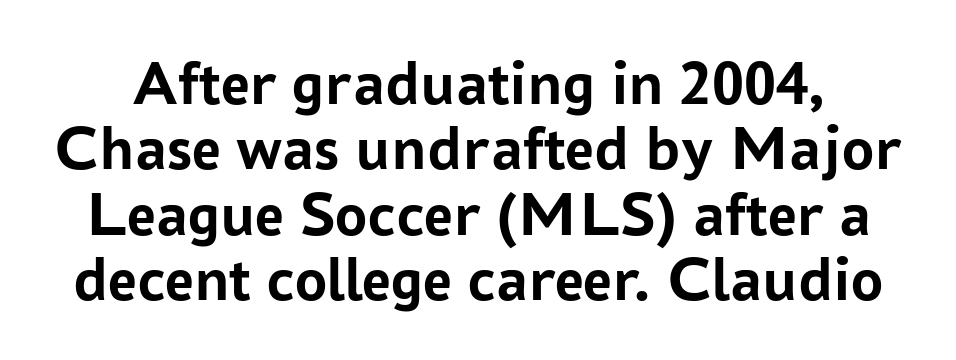
Q: Is the text bold? A: Yes.
Q: Is the text italic (slanted)? A: No, it is upright.
Q: Is the typeface a serif or a sans-serif typeface? A: Sans-serif.
Q: Is the text underlined? A: No.
Q: Is the spacing between letters normal or unusually wide? A: Normal.
Q: Is the spacing between lines tight, normal or loose? A: Tight.
Q: Width (condensed, normal, or wide)? A: Normal.
Q: Stroke contrast? A: Low.
Q: x-height? A: Medium.
Q: Monospaced? A: No.
